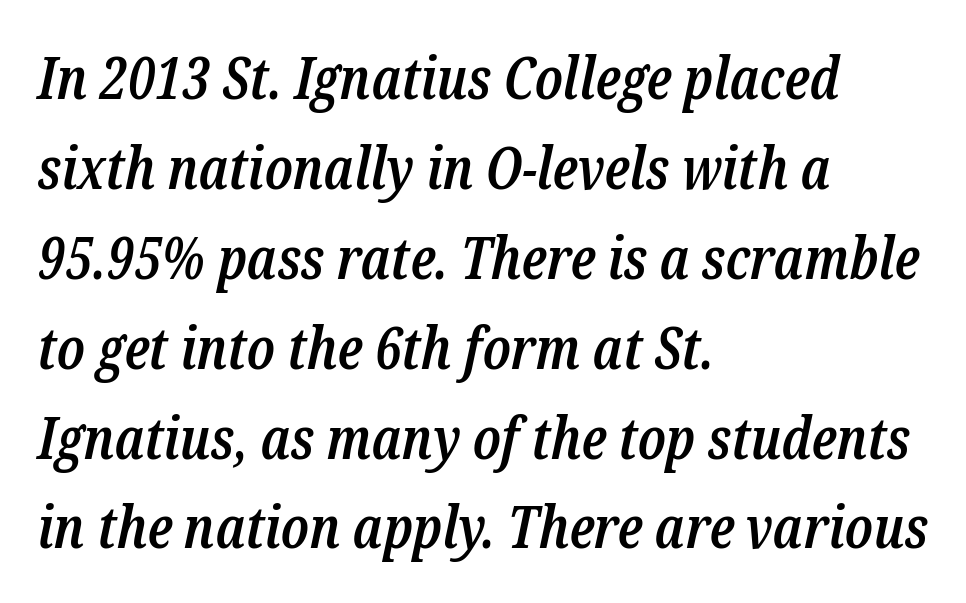
Q: Is the text bold? A: Semi-bold.
Q: Is the text italic (slanted)? A: Yes, it leans right by about 12 degrees.
Q: Is the typeface a serif or a sans-serif typeface? A: Serif.
Q: Is the text underlined? A: No.
Q: How is the paragraph aligned? A: Left-aligned.
Q: Is the spacing between letters normal or unusually wide? A: Normal.
Q: Is the spacing between lines tight, normal or loose? A: Normal.
Q: Width (condensed, normal, or wide)? A: Condensed.
Q: Stroke contrast? A: Low.
Q: x-height? A: Medium.
Q: Monospaced? A: No.
